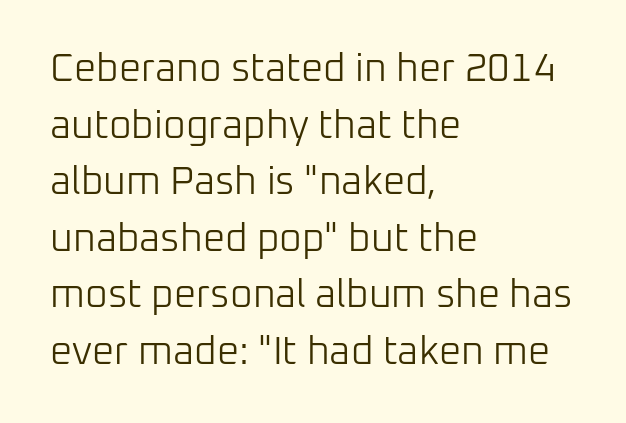
Each line starts at the same left margin while the right side varies. On a weight scale, this lands at 450 or below. A bare baseline throughout the passage. The space between consecutive lines is moderate. The line texture is even and compact thanks to regular tracking. Here the designer chose a conventional face with non-uniform glyph widths.
